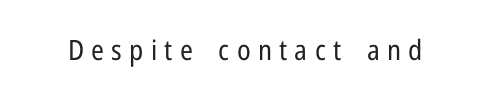
Q: Is the text bold? A: No.
Q: Is the text italic (slanted)? A: No, it is upright.
Q: Is the typeface a serif or a sans-serif typeface? A: Sans-serif.
Q: Is the text underlined? A: No.
Q: Is the spacing between letters normal or unusually wide? A: Unusually wide.
Q: Width (condensed, normal, or wide)? A: Condensed.
Q: Stroke contrast? A: Low.
Q: x-height? A: Medium.
Q: Monospaced? A: No.
